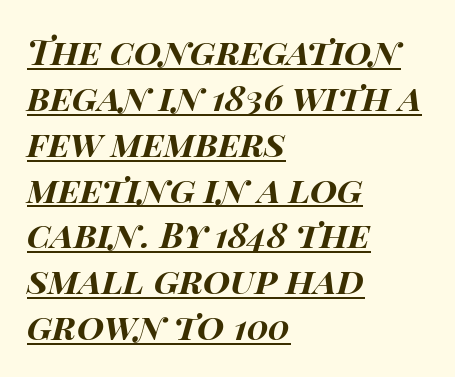
{"italic": "yes", "lean": "right", "slant_degrees": 14, "bold": "yes", "weight": "bold", "width": "wide", "stroke_contrast": "high", "x_height": "large", "monospaced": "no", "underline": "yes", "align": "left", "line_spacing": "normal", "line_spacing_ratio": 1.31, "letter_spacing": "normal", "letter_spacing_em": 0.0, "glyph_px": 35}
